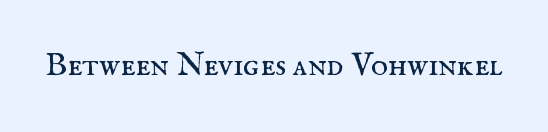
{"serif": "yes", "italic": "no", "bold": "no", "weight": "regular", "width": "normal", "stroke_contrast": "medium", "x_height": "small", "monospaced": "no", "underline": "no", "letter_spacing": "normal", "letter_spacing_em": 0.0, "glyph_px": 33}
